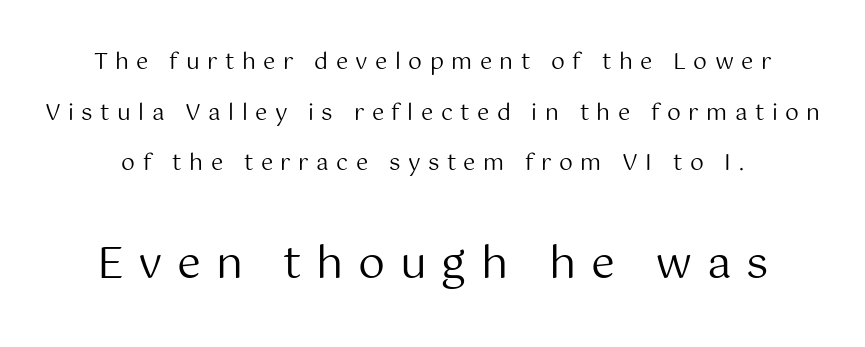
{"serif": "no", "italic": "no", "bold": "no", "weight": "regular", "width": "normal", "stroke_contrast": "medium", "x_height": "medium", "monospaced": "no", "underline": "no", "line_spacing": "loose", "line_spacing_ratio": 2.3, "letter_spacing": "wide", "letter_spacing_em": 0.34, "larger_block": "second", "size_ratio": 1.95, "glyph_px": 43}
